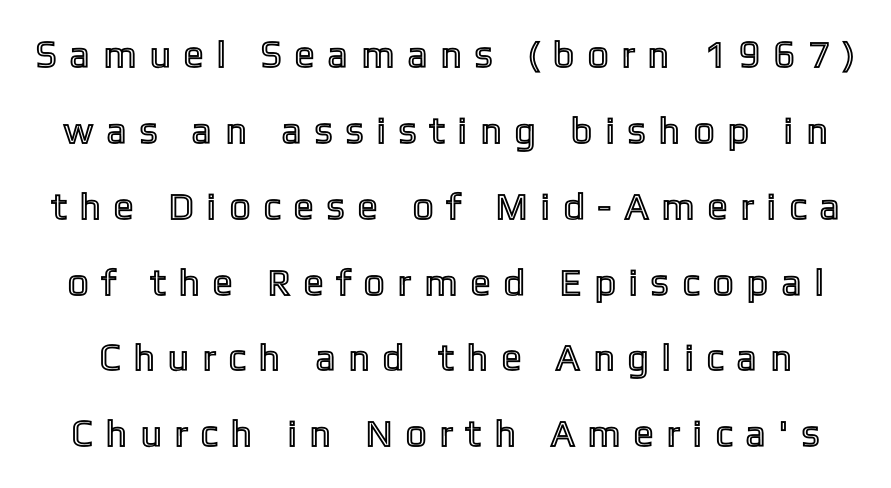
Q: Is the text italic (slanted)? A: No, it is upright.
Q: Is the text underlined? A: No.
Q: Is the spacing between letters normal or unusually wide? A: Unusually wide.
Q: Is the spacing between lines tight, normal or loose? A: Loose.
Q: Width (condensed, normal, or wide)? A: Condensed.
Q: x-height? A: Medium.
Q: Monospaced? A: No.
